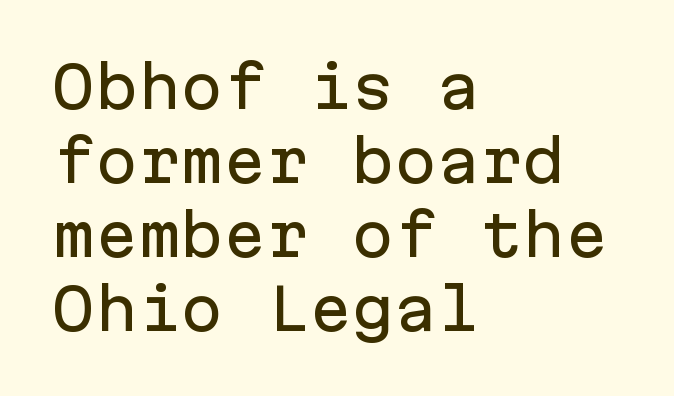
Q: Is the text italic (slanted)? A: No, it is upright.
Q: Is the typeface a serif or a sans-serif typeface? A: Sans-serif.
Q: Is the text underlined? A: No.
Q: How is the paragraph aligned? A: Left-aligned.
Q: Is the spacing between letters normal or unusually wide? A: Normal.
Q: Is the spacing between lines tight, normal or loose? A: Normal.
Q: Width (condensed, normal, or wide)? A: Normal.
Q: Stroke contrast? A: Low.
Q: x-height? A: Medium.
Q: Monospaced? A: Yes.
